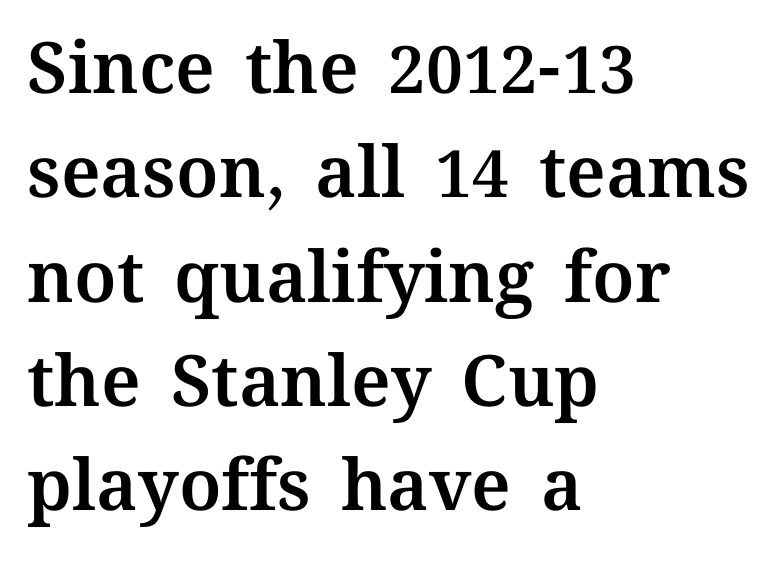
{"italic": "no", "width": "normal", "stroke_contrast": "medium", "x_height": "medium", "monospaced": "no", "underline": "no", "align": "left", "line_spacing": "normal", "line_spacing_ratio": 1.47, "letter_spacing": "normal", "letter_spacing_em": 0.0, "glyph_px": 71}
